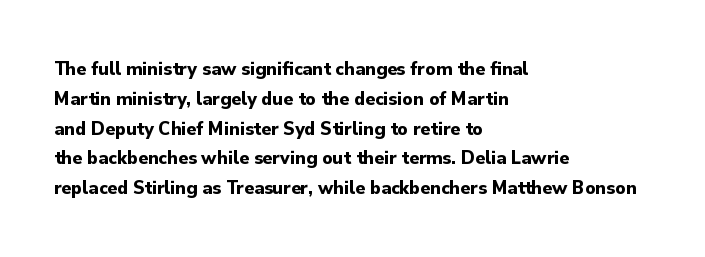
Q: Is the text bold? A: Yes.
Q: Is the text italic (slanted)? A: No, it is upright.
Q: Is the text underlined? A: No.
Q: How is the paragraph aligned? A: Left-aligned.
Q: Is the spacing between letters normal or unusually wide? A: Normal.
Q: Is the spacing between lines tight, normal or loose? A: Normal.
